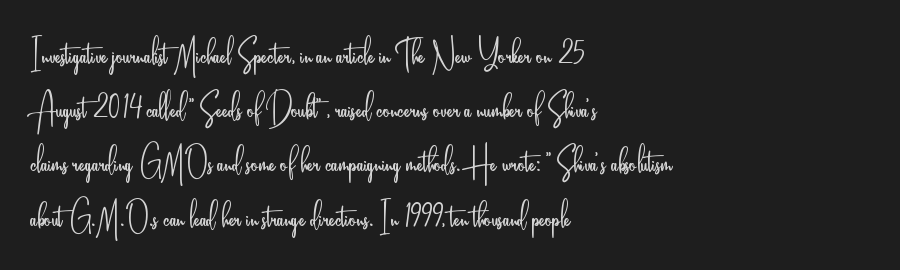
Q: Is the text bold? A: No.
Q: Is the typeface a serif or a sans-serif typeface? A: Sans-serif.
Q: Is the text underlined? A: No.
Q: How is the paragraph aligned? A: Left-aligned.
Q: Is the spacing between letters normal or unusually wide? A: Normal.
Q: Is the spacing between lines tight, normal or loose? A: Normal.
Q: Width (condensed, normal, or wide)? A: Condensed.
Q: Stroke contrast? A: Low.
Q: x-height? A: Small.
Q: Monospaced? A: No.
